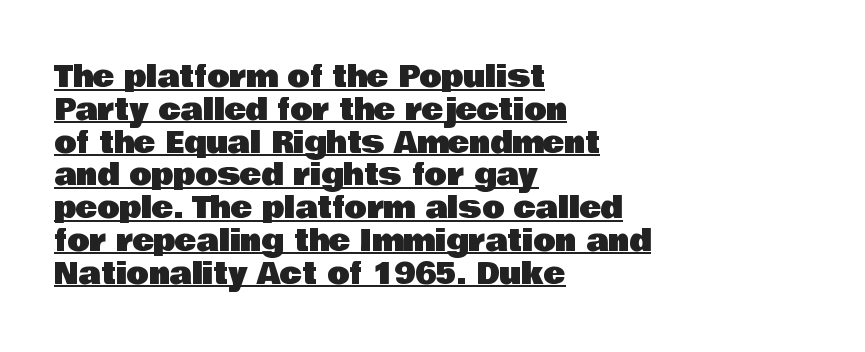
This is roman type, the default non-slanted kind. The line-height multiplier appears low, near solid setting. This sample uses plain, unmodified letter spacing. This rendering employs a face without finishing strokes, i.e., a sans-serif. Horizontal alignment here is leftward, the default for most running prose.
